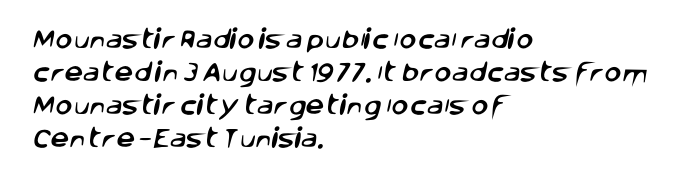
The image shows 21 px text type; set left-aligned, normal line spacing (1.57x), normal letter spacing, not underlined.
